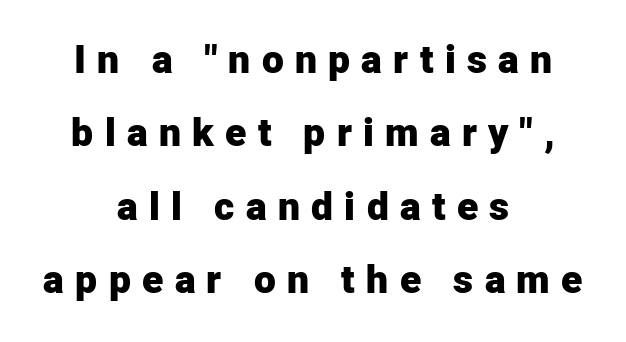
The image shows 39 px heavy sans-serif type, upright; set centered, line spacing 1.88x, unusually wide letter spacing (+0.29 em), not underlined; low stroke contrast and a medium x-height.
